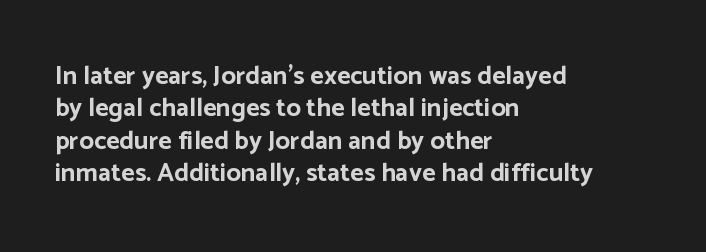
{"italic": "no", "bold": "yes", "underline": "no", "align": "left", "line_spacing": "normal", "line_spacing_ratio": 1.25, "letter_spacing": "normal", "letter_spacing_em": 0.0, "glyph_px": 26}
